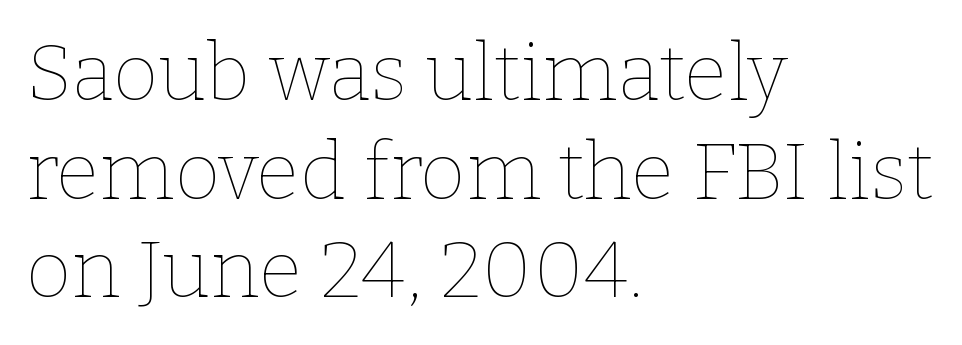
The weight would be labelled regular, book, light, or lighter still. These lines keep a tight, regular rhythm from letter to letter. Honestly, the row spacing looks completely unremarkable. Do the characters align in a grid? No, the font is proportional. The specimen reads as upright at a glance. Clear beneath every line of the passage.
